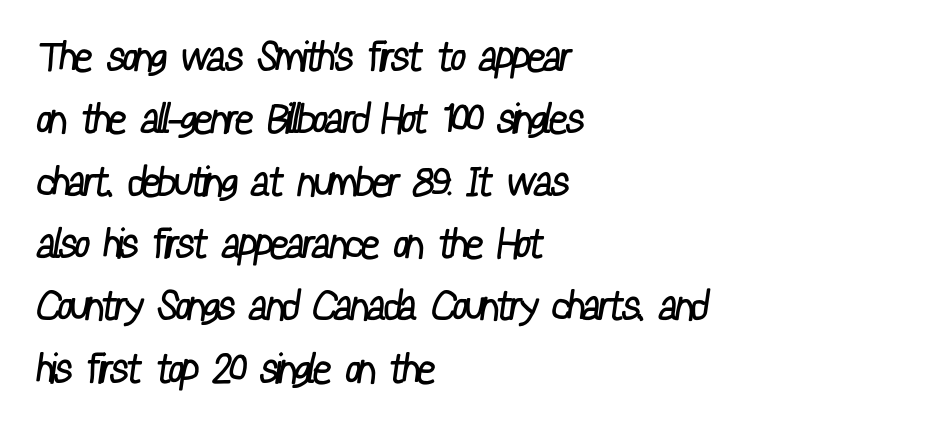
The image shows 41 px regular-weight, condensed sans-serif type; set left-aligned, normal line spacing (1.52x), normal letter spacing, not underlined; low stroke contrast and a medium x-height.
